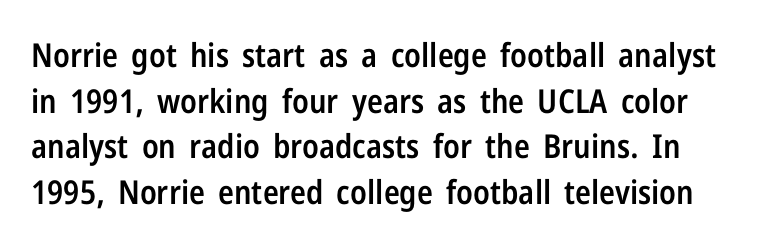
The image shows 33 px semibold, condensed sans-serif type, upright; set normal line spacing (1.38x), normal letter spacing, not underlined; low stroke contrast and a medium x-height.
